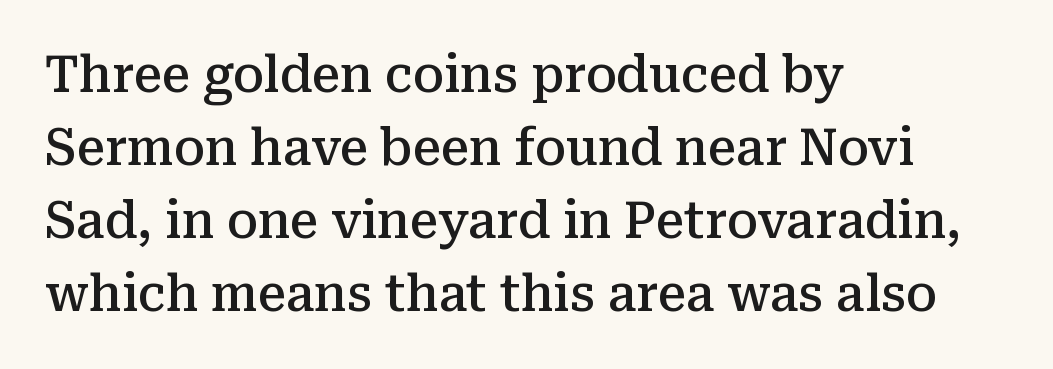
Q: Is the text bold? A: Semi-bold.
Q: Is the text italic (slanted)? A: No, it is upright.
Q: Is the typeface a serif or a sans-serif typeface? A: Serif.
Q: Is the text underlined? A: No.
Q: How is the paragraph aligned? A: Left-aligned.
Q: Is the spacing between letters normal or unusually wide? A: Normal.
Q: Is the spacing between lines tight, normal or loose? A: Normal.
Q: Width (condensed, normal, or wide)? A: Normal.
Q: Stroke contrast? A: Medium.
Q: x-height? A: Medium.
Q: Monospaced? A: No.
